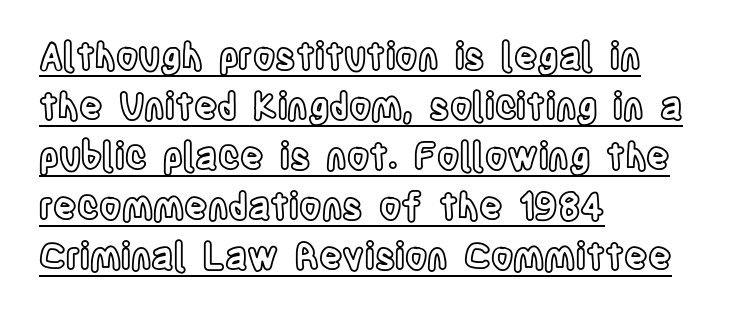
Proportional: the letters do not fall into vertical columns. In terms of leading, this rendering sits right in the middle. Ordinary non-slanted type is in use. Looks like someone drew a line under every word here. These lines keep a tight, regular rhythm from letter to letter. The lines are quadded left.
